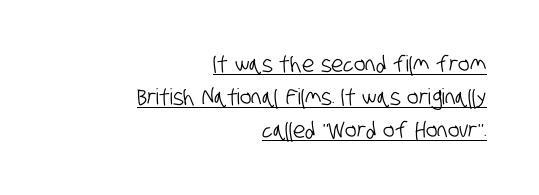
{"underline": "yes", "align": "right", "line_spacing": "normal", "line_spacing_ratio": 1.5, "letter_spacing": "normal", "letter_spacing_em": 0.0, "glyph_px": 22}
